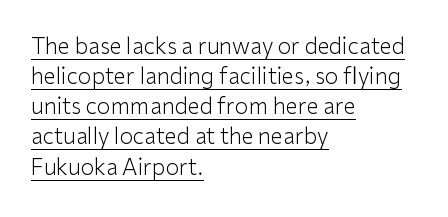
The image shows 22 px text type, upright; set left-aligned, normal line spacing (1.37x), normal letter spacing, underlined.
